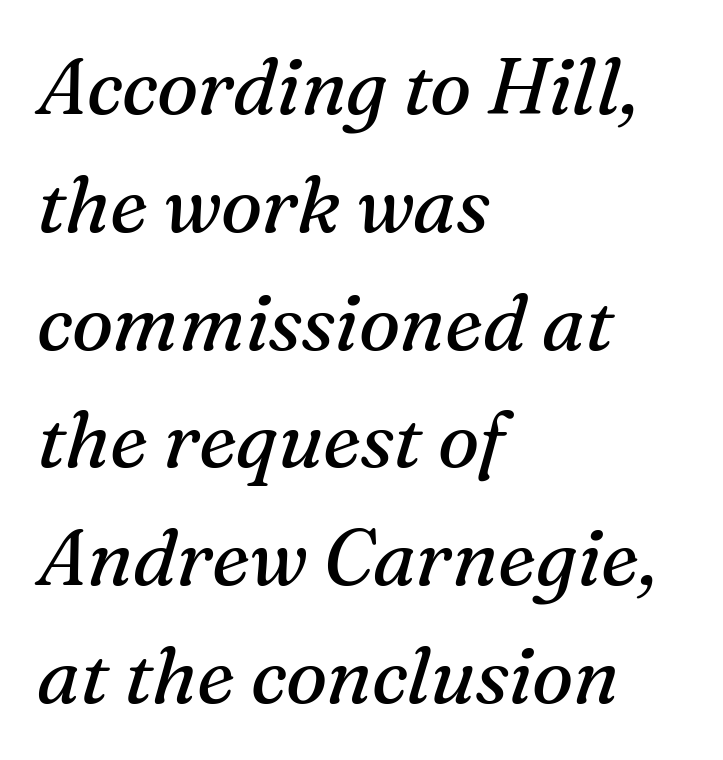
The image shows 78 px regular-weight serif type, italic (leaning right); set left-aligned, normal line spacing (1.51x), normal letter spacing, not underlined; medium stroke contrast and a medium x-height.
